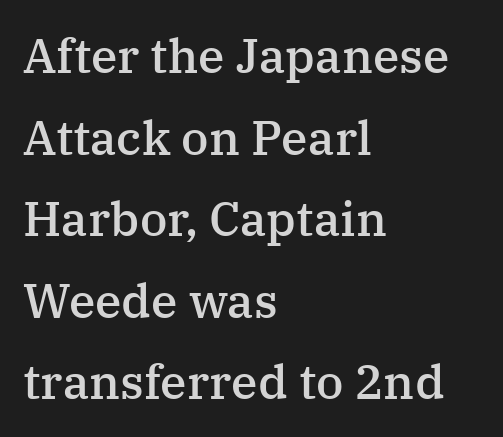
{"serif": "yes", "italic": "no", "bold": "semi", "weight": "semibold", "width": "normal", "stroke_contrast": "medium", "x_height": "medium", "monospaced": "no", "underline": "no", "align": "left", "line_spacing": "normal", "line_spacing_ratio": 1.7, "letter_spacing": "normal", "letter_spacing_em": 0.0, "glyph_px": 48}
